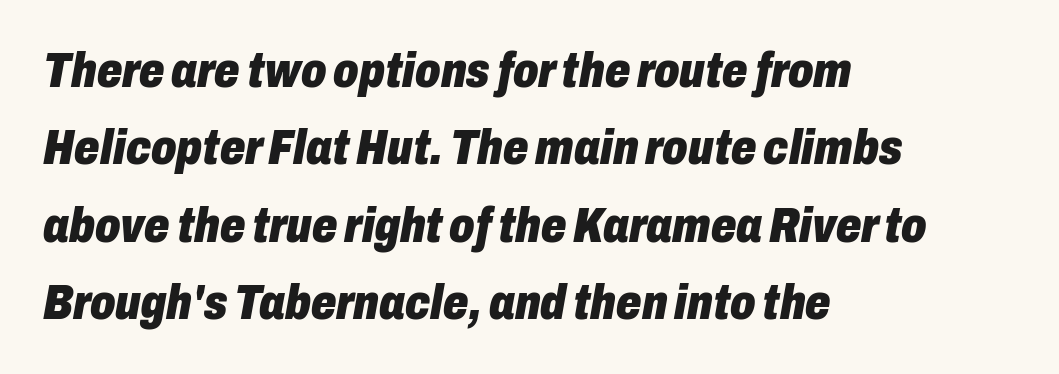
Underline: absent. You'd pick this weight for a headline — it's a proper bold. The letterforms sit shoulder to shoulder at normal distance. Short and long lines alike share a common starting point at left.
